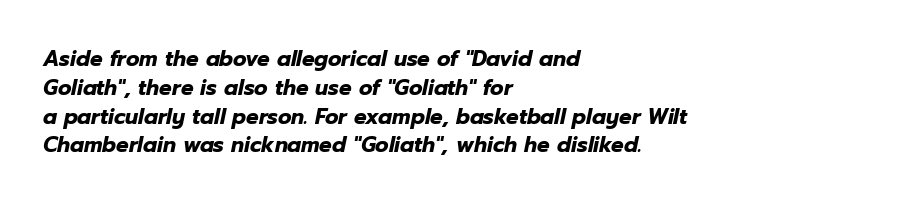
Q: Is the text bold? A: Yes.
Q: Is the text italic (slanted)? A: Yes, it leans right by about 12 degrees.
Q: Is the text underlined? A: No.
Q: How is the paragraph aligned? A: Left-aligned.
Q: Is the spacing between letters normal or unusually wide? A: Normal.
Q: Is the spacing between lines tight, normal or loose? A: Normal.
